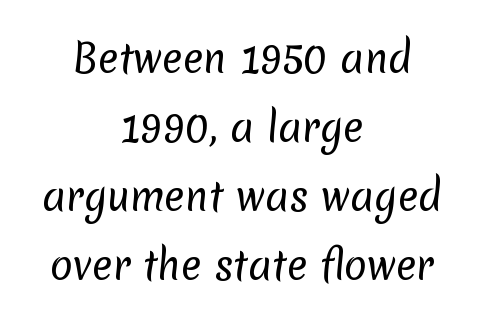
Q: Is the text bold? A: No.
Q: Is the typeface a serif or a sans-serif typeface? A: Sans-serif.
Q: Is the text underlined? A: No.
Q: How is the paragraph aligned? A: Centered.
Q: Is the spacing between letters normal or unusually wide? A: Normal.
Q: Width (condensed, normal, or wide)? A: Normal.
Q: Stroke contrast? A: Low.
Q: x-height? A: Medium.
Q: Monospaced? A: No.
